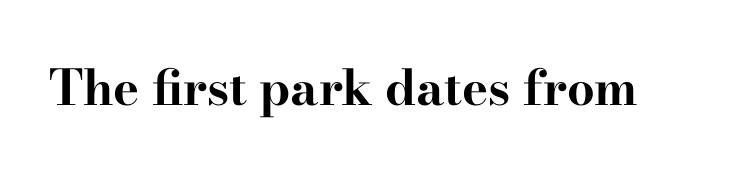
The image shows 49 px bold, wide serif type, upright; set normal letter spacing, not underlined; high stroke contrast and a small x-height.
